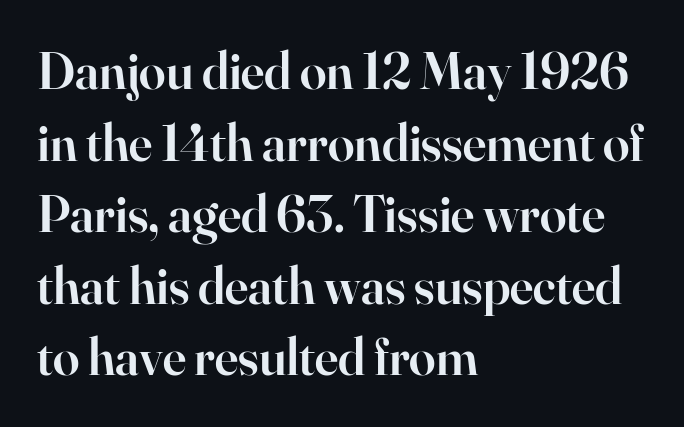
{"serif": "yes", "italic": "no", "bold": "semi", "weight": "semibold", "width": "normal", "stroke_contrast": "high", "x_height": "small", "monospaced": "no", "underline": "no", "align": "left", "line_spacing": "normal", "line_spacing_ratio": 1.35, "letter_spacing": "normal", "letter_spacing_em": 0.0, "glyph_px": 53}
